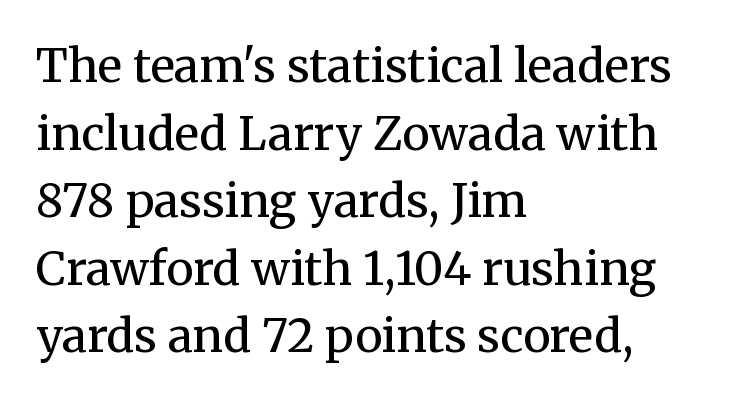
{"serif": "yes", "italic": "no", "bold": "no", "weight": "regular", "width": "normal", "stroke_contrast": "medium", "x_height": "medium", "monospaced": "no", "underline": "no", "align": "left", "line_spacing": "normal", "line_spacing_ratio": 1.47, "letter_spacing": "normal", "letter_spacing_em": 0.0, "glyph_px": 46}
